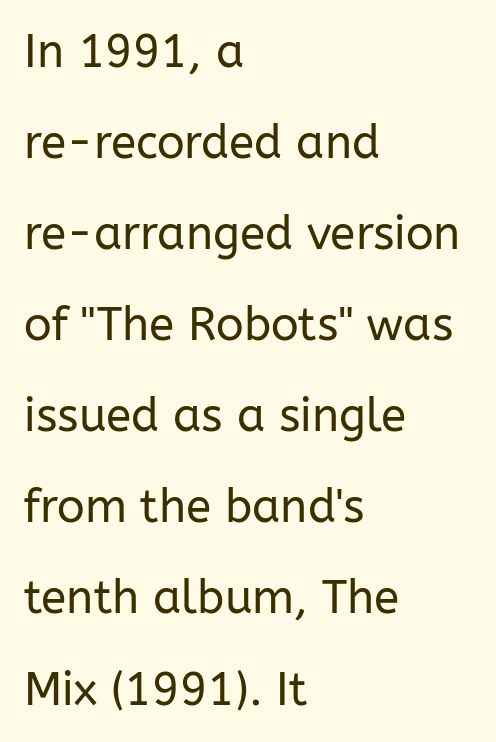
The image shows 46 px regular-weight sans-serif type, upright; set left-aligned, loose line spacing (1.98x), normal letter spacing, not underlined; low stroke contrast and a medium x-height.
